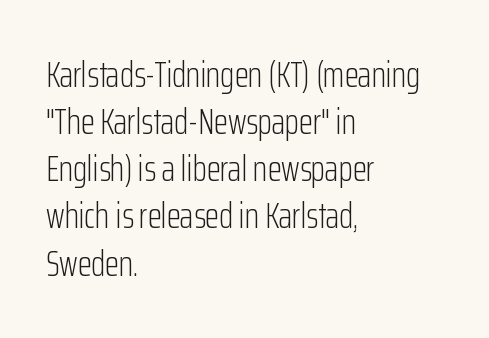
{"serif": "no", "italic": "no", "bold": "no", "weight": "light", "width": "condensed", "stroke_contrast": "low", "x_height": "medium", "monospaced": "no", "underline": "no", "align": "left", "line_spacing": "normal", "line_spacing_ratio": 1.31, "letter_spacing": "normal", "letter_spacing_em": 0.0, "glyph_px": 36}
